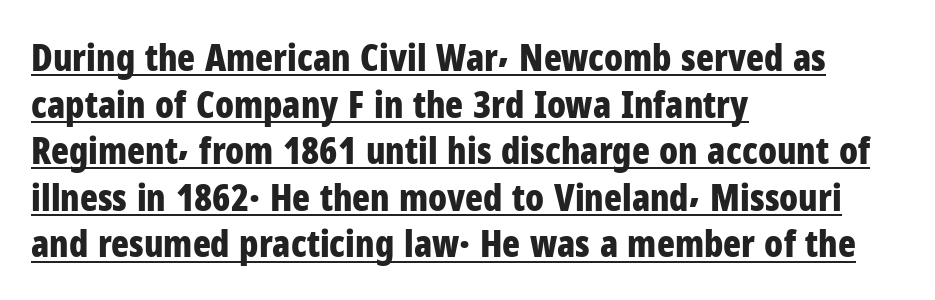
{"serif": "no", "italic": "no", "bold": "yes", "weight": "bold", "width": "condensed", "stroke_contrast": "low", "x_height": "medium", "monospaced": "no", "underline": "yes", "align": "left", "line_spacing": "normal", "line_spacing_ratio": 1.26, "letter_spacing": "normal", "letter_spacing_em": 0.0, "glyph_px": 37}
